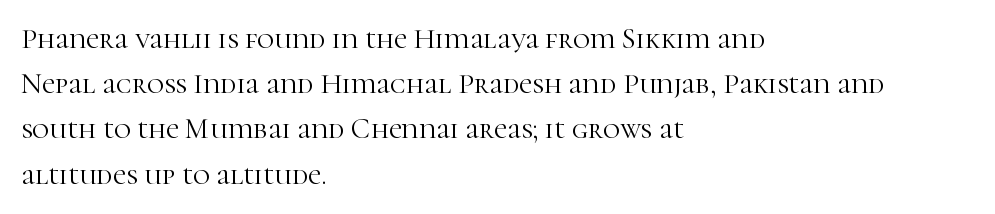
Think of a printed novel: that variable character pitch is what you see here. Counters stay open thanks to moderate or lighter strokes. Line starts are locked; line ends wander. In terms of letterform style, serifs are clearly present. Posture: straight, roman, zero tilt. The specimen omits any rule beneath the text block's lines.
